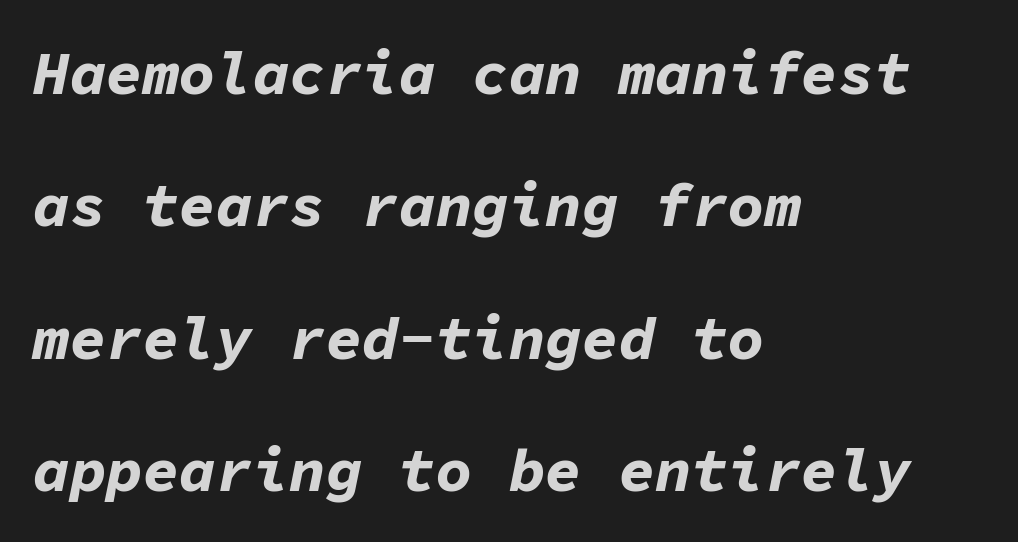
Q: Is the text bold? A: Yes.
Q: Is the text italic (slanted)? A: Yes, it leans right by about 11 degrees.
Q: Is the text underlined? A: No.
Q: How is the paragraph aligned? A: Left-aligned.
Q: Is the spacing between letters normal or unusually wide? A: Normal.
Q: Is the spacing between lines tight, normal or loose? A: Loose.
Q: Width (condensed, normal, or wide)? A: Normal.
Q: Stroke contrast? A: Low.
Q: x-height? A: Medium.
Q: Monospaced? A: Yes.
